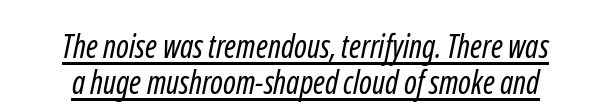
The image shows 32 px regular-weight, condensed sans-serif type; set tight line spacing (1.13x), normal letter spacing, underlined; low stroke contrast and a medium x-height.
